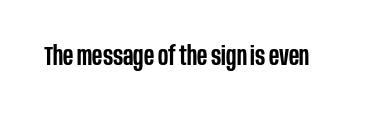
Ascenders rise straight up at ninety degrees. The typesetting leans somewhat heavy: a semibold. Observe the ordinary spacing: letters are neighbours, not strangers. Only glyphs here, with clear space below each row.
